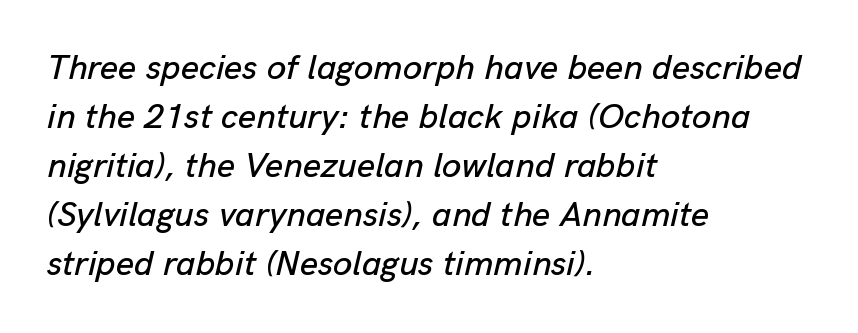
The image shows 35 px text type, italic (leaning right); set left-aligned, normal line spacing (1.4x), normal letter spacing, not underlined; low stroke contrast and a medium x-height.
